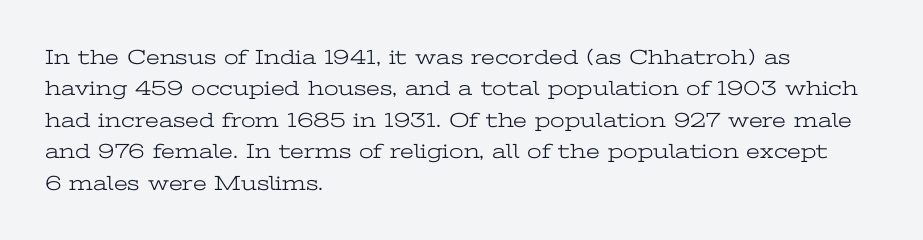
{"italic": "no", "bold": "no", "underline": "no", "align": "left", "line_spacing": "normal", "line_spacing_ratio": 1.5, "letter_spacing": "normal", "letter_spacing_em": 0.0, "glyph_px": 21}
